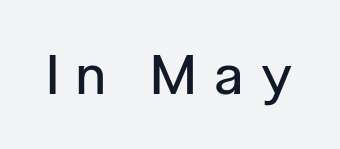
Q: Is the text bold? A: No.
Q: Is the text italic (slanted)? A: No, it is upright.
Q: Is the typeface a serif or a sans-serif typeface? A: Sans-serif.
Q: Is the text underlined? A: No.
Q: Is the spacing between letters normal or unusually wide? A: Unusually wide.
Q: Width (condensed, normal, or wide)? A: Condensed.
Q: Stroke contrast? A: Low.
Q: x-height? A: Medium.
Q: Monospaced? A: No.
